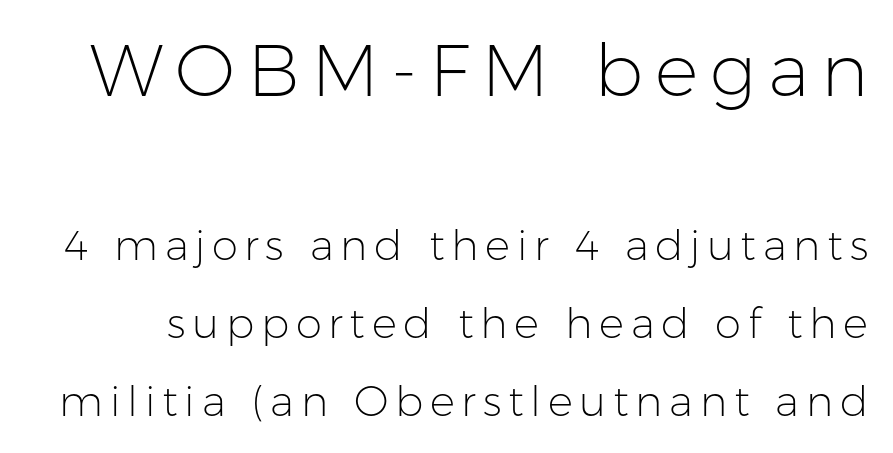
Characters remain perfectly vertical along every line. Caption: upper text group enlarged, lower text group reduced. Varying glyph widths throughout — classic text-font behaviour. Nope, no serifs anywhere on these letters. This reads as an unemphasized weight, regular at the heaviest. Beneath every word, the page is bare.
